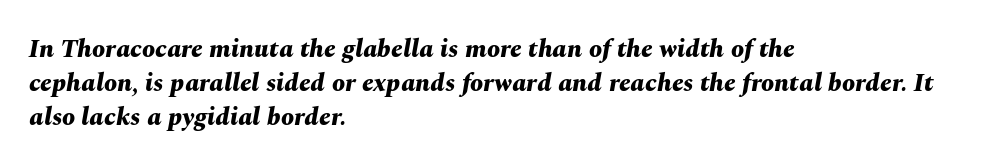
{"italic": "yes", "lean": "right", "slant_degrees": 10, "bold": "yes", "underline": "no", "align": "left", "line_spacing": "normal", "line_spacing_ratio": 1.31, "letter_spacing": "normal", "letter_spacing_em": 0.0, "glyph_px": 26}
